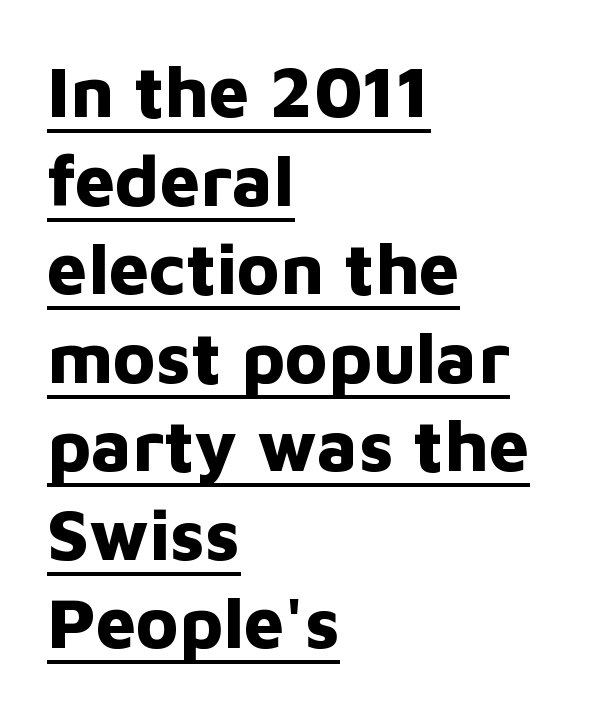
The image shows 72 px bold sans-serif type, upright; set left-aligned, line spacing 1.23x, normal letter spacing, underlined; low stroke contrast and a medium x-height.
